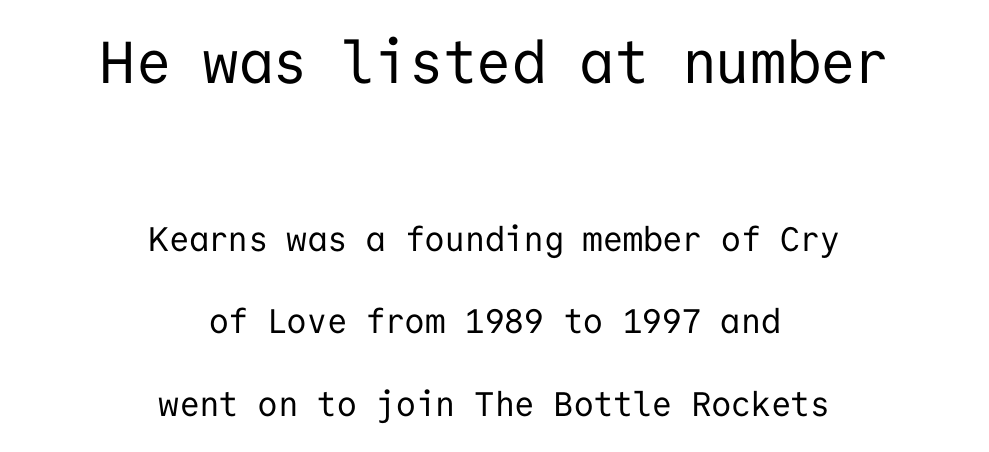
Nobody drew a line under any word here. The weight tops out at a normal text grade. Look at the tracking — it's just the regular setting, nothing added. Reading down the column, the eye jumps a long way to each next line. The face used here is monospaced, like something from a code editor. The setting favours the middle, as headings and verse often do.
